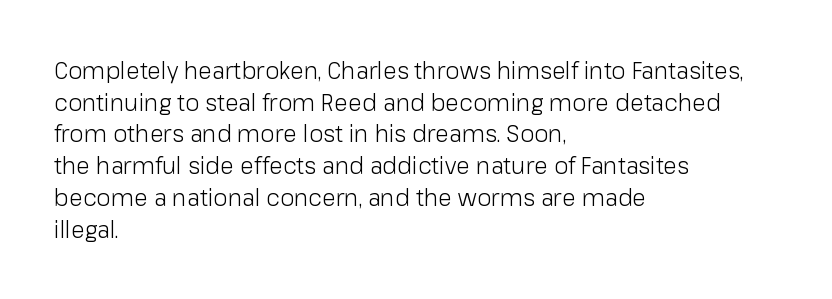
A roman cut, with each character standing at attention. Line spacing here is normal. The text block is weighted toward the left margin, trailing off unevenly rightward. Lines of text with bare space underneath. Nothing unusual about the tracking: characters are spaced as the font intends. A quiet, ordinary-to-light weight characterises the typeface.
